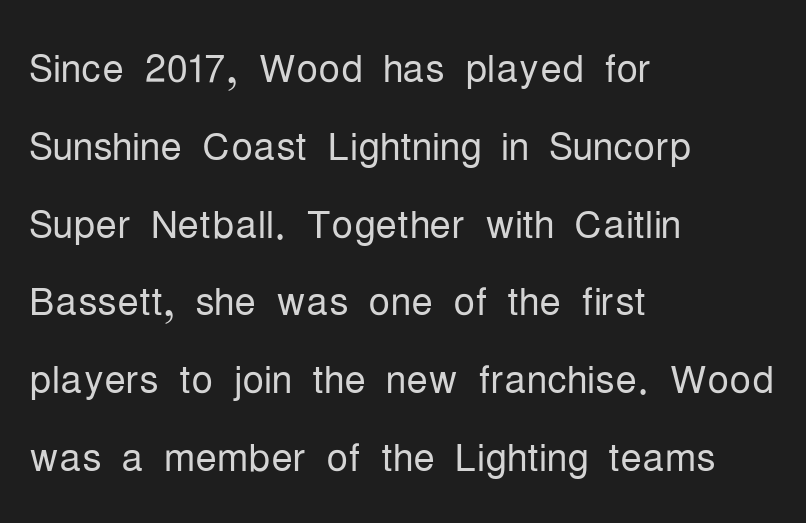
Q: Is the text bold? A: No.
Q: Is the text italic (slanted)? A: No, it is upright.
Q: Is the typeface a serif or a sans-serif typeface? A: Sans-serif.
Q: Is the text underlined? A: No.
Q: How is the paragraph aligned? A: Left-aligned.
Q: Is the spacing between letters normal or unusually wide? A: Normal.
Q: Is the spacing between lines tight, normal or loose? A: Normal.
Q: Width (condensed, normal, or wide)? A: Condensed.
Q: Stroke contrast? A: Low.
Q: x-height? A: Medium.
Q: Monospaced? A: No.
